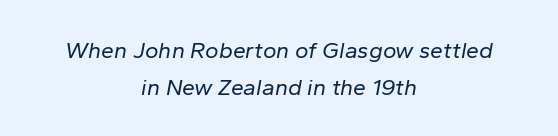
{"italic": "yes", "lean": "right", "slant_degrees": 10, "bold": "no", "underline": "no", "align": "center", "line_spacing": "normal", "line_spacing_ratio": 1.59, "letter_spacing": "normal", "letter_spacing_em": 0.0, "glyph_px": 23}
